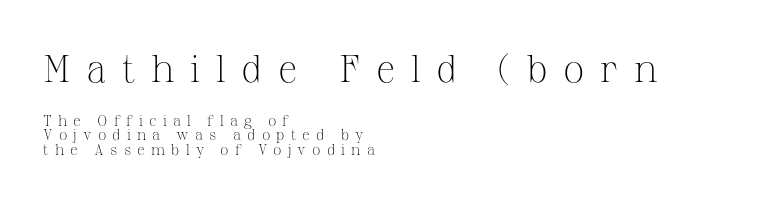
Q: Is the text bold? A: No.
Q: Is the text italic (slanted)? A: No, it is upright.
Q: Is the typeface a serif or a sans-serif typeface? A: Serif.
Q: Is the text underlined? A: No.
Q: How is the paragraph aligned? A: Left-aligned.
Q: Is the spacing between letters normal or unusually wide? A: Unusually wide.
Q: Is the spacing between lines tight, normal or loose? A: Tight.
Q: Which block of text is set in a larger size, the first (top) or the second (bottom)? A: The first (top) one.
Q: Width (condensed, normal, or wide)? A: Normal.
Q: Stroke contrast? A: Medium.
Q: x-height? A: Medium.
Q: Monospaced? A: No.
